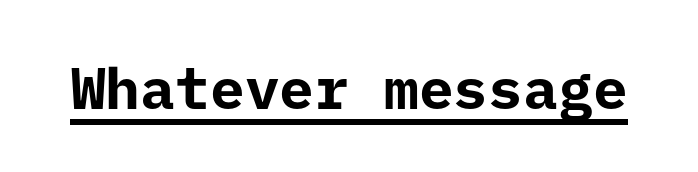
These words are printed bold, with thick strokes throughout. There is no visible air inserted between adjacent glyphs. This is underlined copy, the kind a proofreader might mark for attention. Type style note: lacks serifs. Ordinary non-slanted type is in use.
